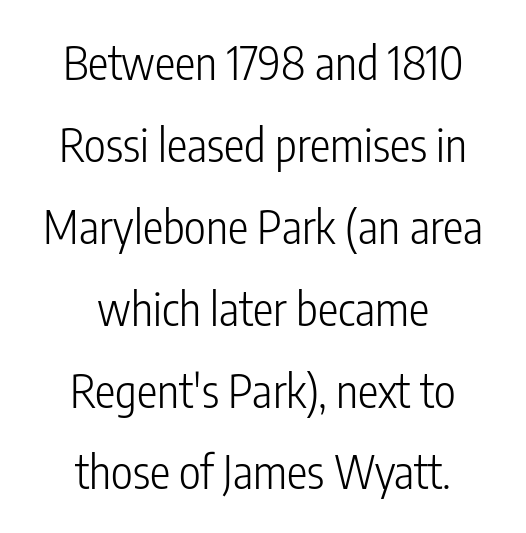
{"serif": "no", "italic": "no", "bold": "no", "weight": "light", "width": "condensed", "stroke_contrast": "low", "x_height": "medium", "monospaced": "no", "underline": "no", "align": "center", "line_spacing_ratio": 1.78, "letter_spacing": "normal", "letter_spacing_em": 0.0, "glyph_px": 46}
